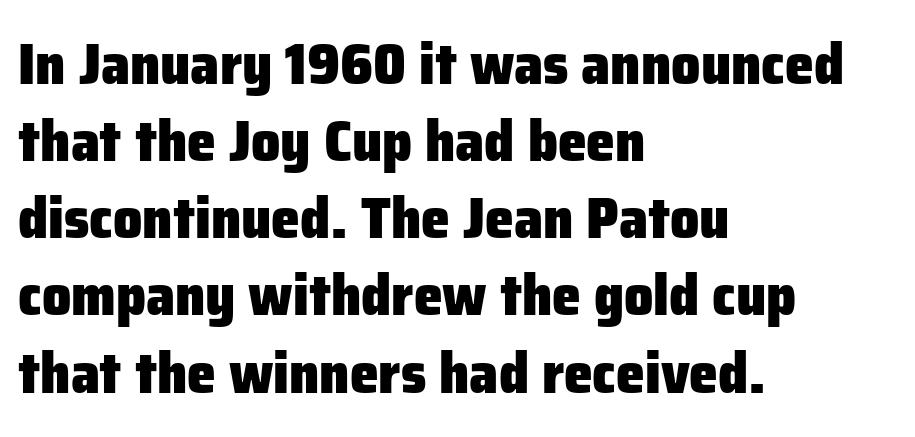
Q: Is the text bold? A: Yes.
Q: Is the text italic (slanted)? A: No, it is upright.
Q: Is the typeface a serif or a sans-serif typeface? A: Sans-serif.
Q: Is the text underlined? A: No.
Q: How is the paragraph aligned? A: Left-aligned.
Q: Is the spacing between letters normal or unusually wide? A: Normal.
Q: Is the spacing between lines tight, normal or loose? A: Normal.
Q: Width (condensed, normal, or wide)? A: Normal.
Q: Stroke contrast? A: Low.
Q: x-height? A: Medium.
Q: Monospaced? A: No.
